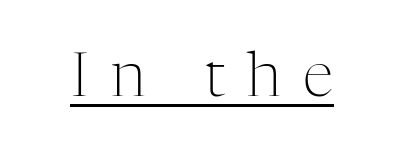
The letters advance in unequal steps, a hallmark of proportional type. This reads as an unemphasized weight, regular at the heaviest. Classification — serif. A continuous stroke trails under the words, as in a hyperlink. The type is letterspaced generously, with wide tracking.
